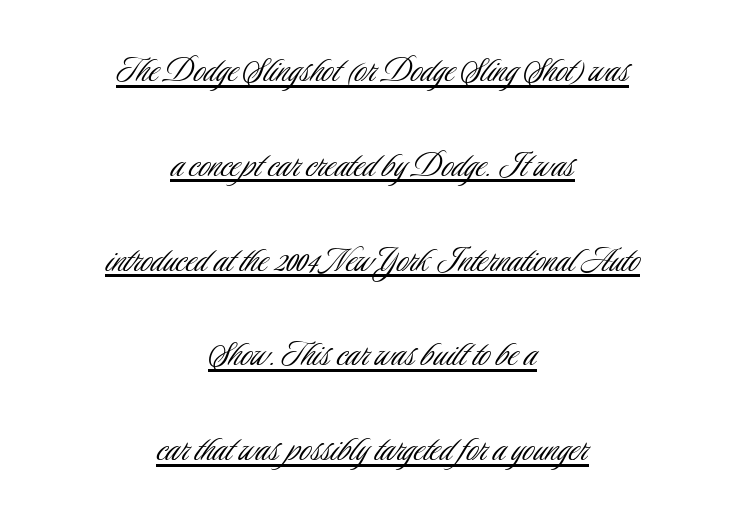
The image shows 40 px light, condensed sans-serif type; set centered, loose line spacing (2.37x), normal letter spacing, underlined; low stroke contrast and a small x-height.
